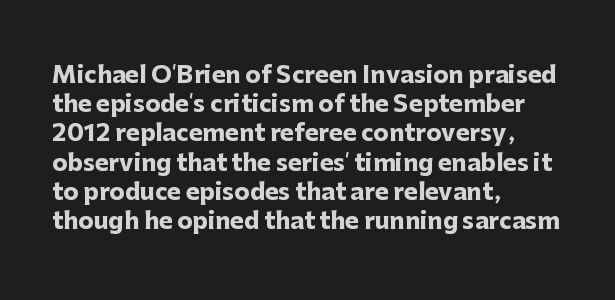
{"italic": "no", "bold": "yes", "underline": "no", "align": "left", "line_spacing": "normal", "line_spacing_ratio": 1.27, "letter_spacing": "normal", "letter_spacing_em": 0.0, "glyph_px": 23}
